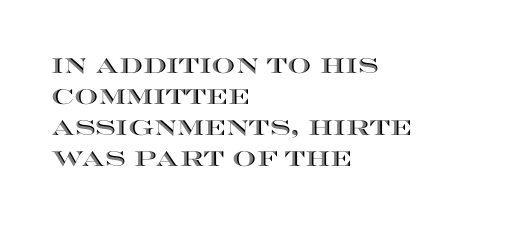
The image shows 21 px text type, upright; set left-aligned, normal line spacing (1.48x), normal letter spacing, not underlined.
